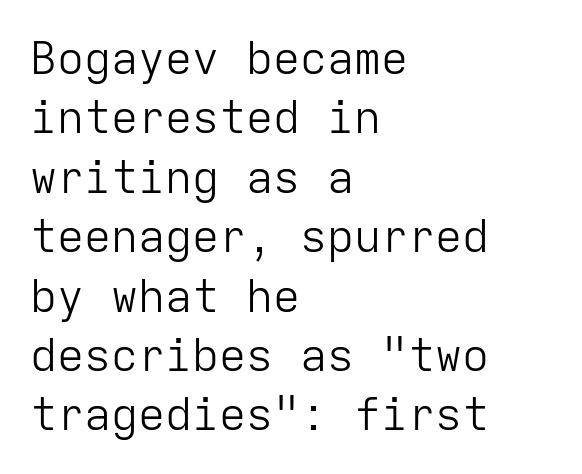
Regular leading. Typographically, this falls in the sans-serif category. Weight: regular or lighter. Every character here occupies the same horizontal width, giving the sample a typewriter-like rhythm. The string is rendered with underlining switched off.
